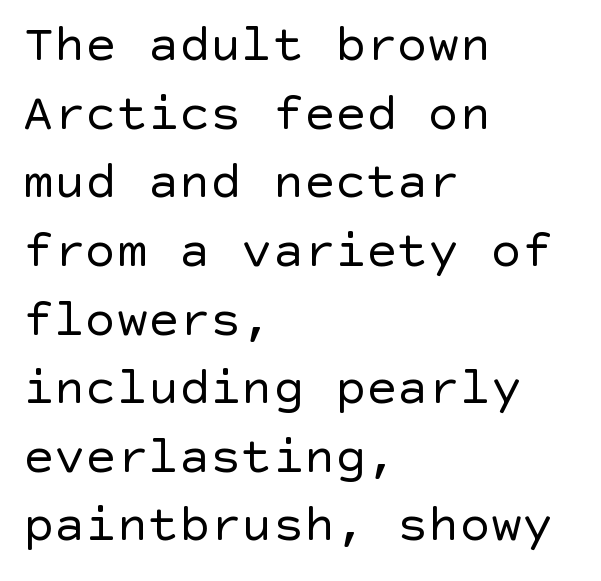
Q: Is the text bold? A: No.
Q: Is the text italic (slanted)? A: No, it is upright.
Q: Is the typeface a serif or a sans-serif typeface? A: Sans-serif.
Q: Is the text underlined? A: No.
Q: How is the paragraph aligned? A: Left-aligned.
Q: Is the spacing between letters normal or unusually wide? A: Normal.
Q: Is the spacing between lines tight, normal or loose? A: Normal.
Q: Width (condensed, normal, or wide)? A: Normal.
Q: x-height? A: Large.
